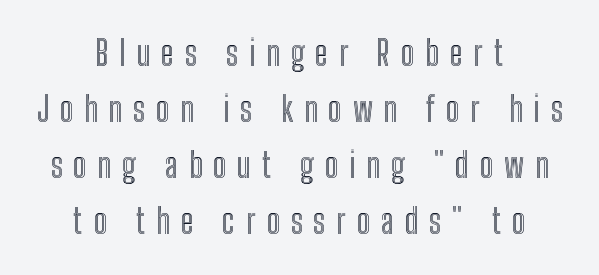
The image shows 34 px condensed type, upright; set centered, normal line spacing (1.65x), unusually wide letter spacing (+0.32 em), not underlined; a medium x-height.
